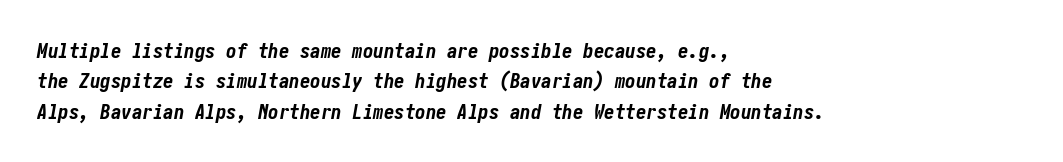
Q: Is the text bold? A: Yes.
Q: Is the text italic (slanted)? A: Yes, it leans right by about 10 degrees.
Q: Is the text underlined? A: No.
Q: How is the paragraph aligned? A: Left-aligned.
Q: Is the spacing between letters normal or unusually wide? A: Normal.
Q: Is the spacing between lines tight, normal or loose? A: Normal.
